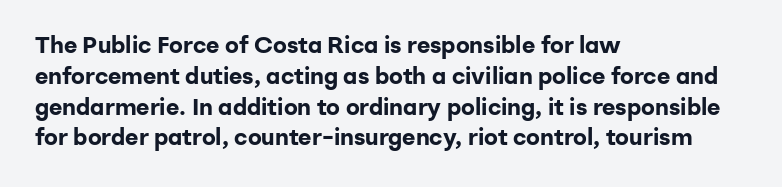
It's the straight-up-and-down kind of type. Descender tails drop into unmarked territory. Weight check: bold — yes, fully. Line beginnings align vertically; line endings do not.
